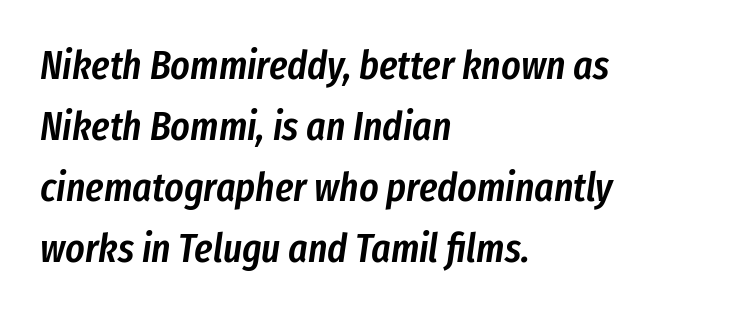
The letters advance in unequal steps, a hallmark of proportional type. This sample uses an oblique cut, with every glyph tilted off the vertical. A semibold gives these letters moderate extra thickness, short of bold. Tracking here is standard; glyphs follow each other at the usual distance.
